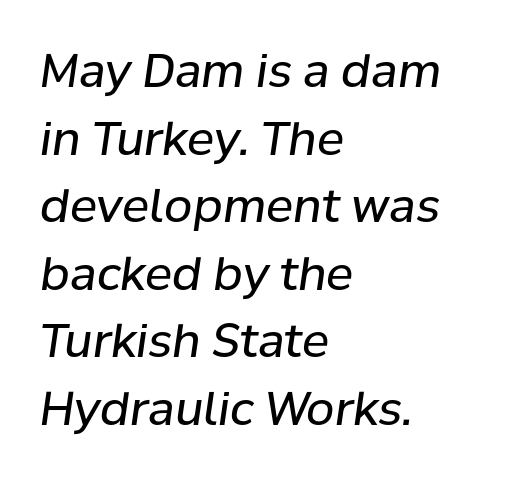
{"italic": "yes", "lean": "right", "slant_degrees": 8, "bold": "no", "weight": "regular", "width": "normal", "stroke_contrast": "low", "x_height": "medium", "monospaced": "no", "underline": "no", "align": "left", "line_spacing": "normal", "line_spacing_ratio": 1.47, "letter_spacing": "normal", "letter_spacing_em": 0.0, "glyph_px": 46}
